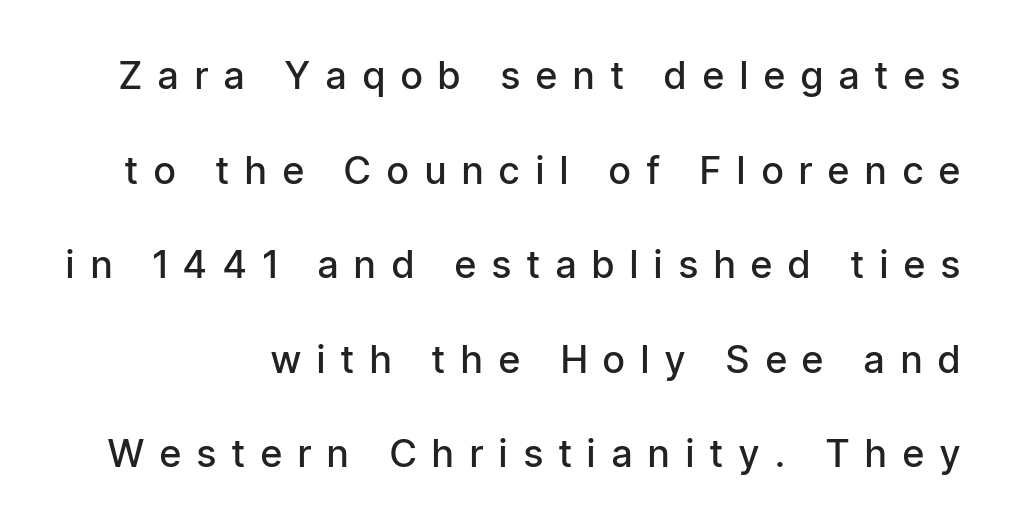
A semibold gives these letters moderate extra thickness, short of bold. These lines stand farther apart than default settings would place them. The type is letterspaced generously, with wide tracking. A clean baseline with only descenders dipping below it.
